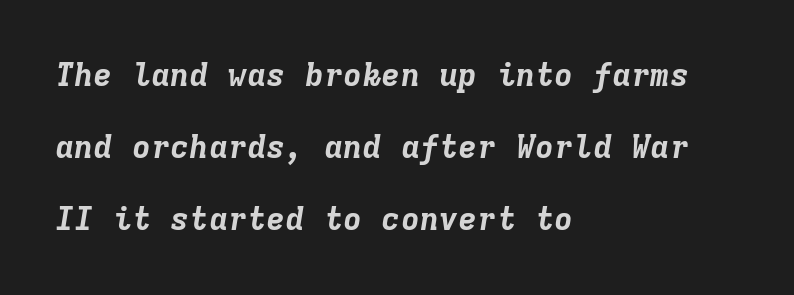
Rendered with sloped, italic letterforms. Each row of text sits above clean, open space. A dark, heavy texture on the line: the type is bold. What stands out about the letter spacing? Nothing — it is the standard amount. The designer dialed line spacing up above the default. This sample has the even, mechanical cadence of fixed-width lettering.
